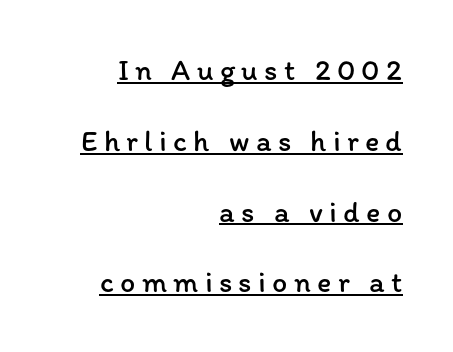
Do the characters align in a grid? No, the font is proportional. Upright lettering throughout. A light-to-regular cut is what we see here. Underlining? Definitely there. Glyph-to-glyph distance is far greater than everyday printed text.
